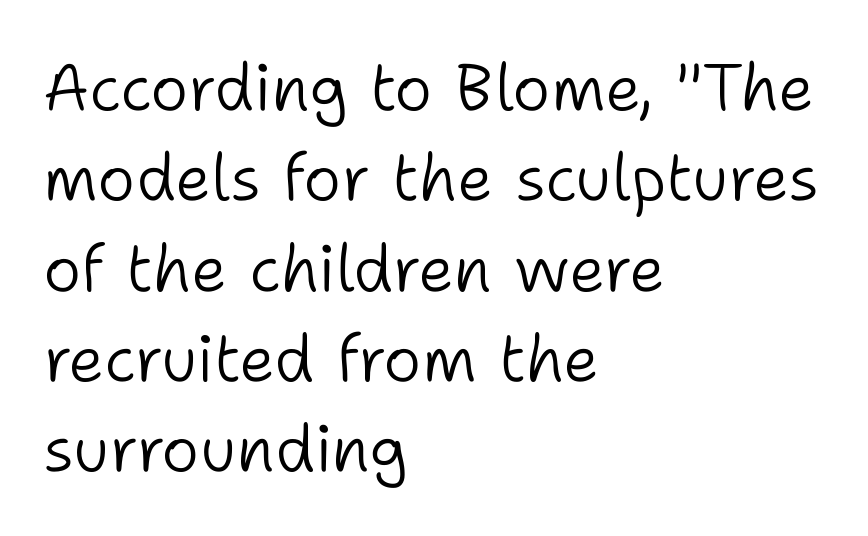
The image shows 65 px light sans-serif type, upright; set left-aligned, normal line spacing (1.39x), normal letter spacing, not underlined; low stroke contrast and a medium x-height.
